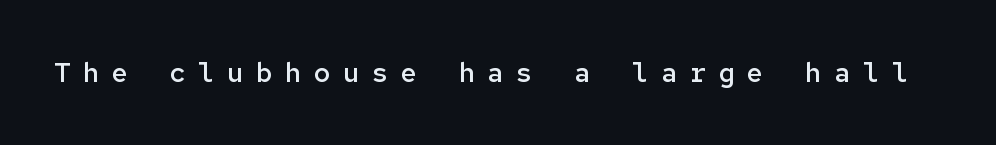
Typographic density is moderately raised because the face is semibold. The horizontal fit of the characters is loose and conspicuously gappy. Check the space under the baseline: it is left empty. Designer's note — italics off, roman on.
